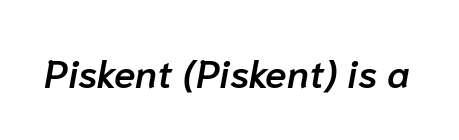
Q: Is the text bold? A: Semi-bold.
Q: Is the text italic (slanted)? A: Yes, it leans right by about 10 degrees.
Q: Is the text underlined? A: No.
Q: Is the spacing between letters normal or unusually wide? A: Normal.
Q: Width (condensed, normal, or wide)? A: Normal.
Q: Stroke contrast? A: Low.
Q: x-height? A: Medium.
Q: Monospaced? A: No.
